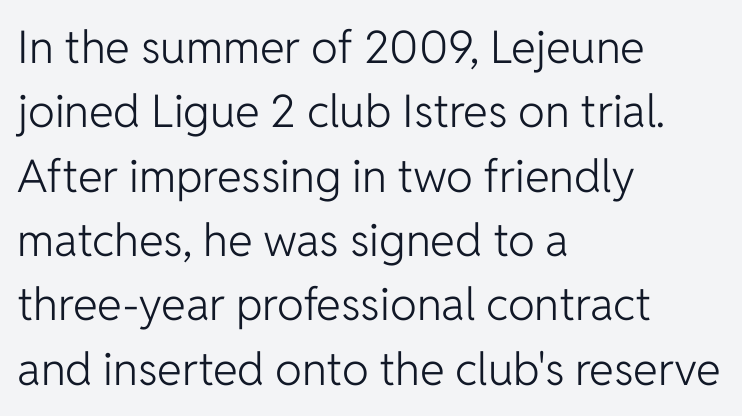
The image shows 45 px light sans-serif type, upright; set left-aligned, normal line spacing (1.43x), normal letter spacing, not underlined; low stroke contrast and a medium x-height.
